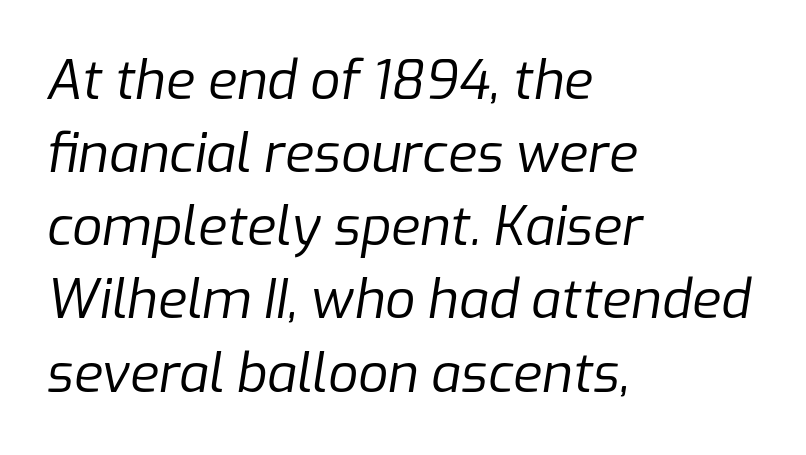
{"italic": "yes", "lean": "right", "slant_degrees": 9, "bold": "no", "weight": "regular", "width": "normal", "stroke_contrast": "low", "x_height": "medium", "monospaced": "no", "underline": "no", "align": "left", "line_spacing": "normal", "line_spacing_ratio": 1.38, "letter_spacing": "normal", "letter_spacing_em": 0.0, "glyph_px": 53}
